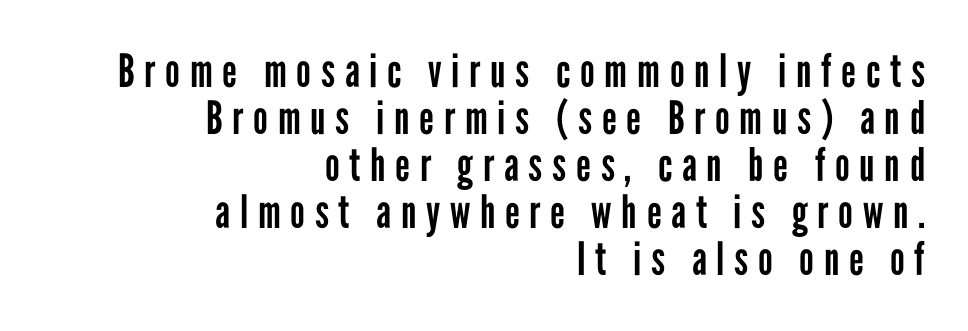
Q: Is the text bold? A: No.
Q: Is the text italic (slanted)? A: No, it is upright.
Q: Is the typeface a serif or a sans-serif typeface? A: Sans-serif.
Q: Is the text underlined? A: No.
Q: How is the paragraph aligned? A: Right-aligned.
Q: Is the spacing between letters normal or unusually wide? A: Unusually wide.
Q: Is the spacing between lines tight, normal or loose? A: Tight.
Q: Width (condensed, normal, or wide)? A: Condensed.
Q: Stroke contrast? A: Low.
Q: x-height? A: Medium.
Q: Monospaced? A: No.
